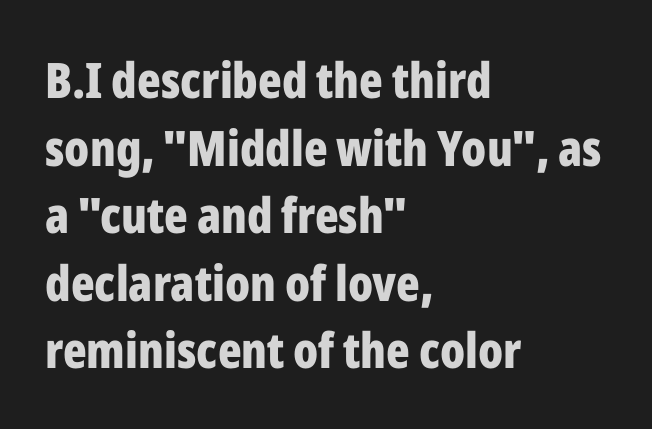
{"serif": "no", "italic": "no", "bold": "yes", "weight": "bold", "width": "condensed", "stroke_contrast": "low", "x_height": "medium", "monospaced": "no", "underline": "no", "align": "left", "line_spacing": "normal", "line_spacing_ratio": 1.38, "letter_spacing": "normal", "letter_spacing_em": 0.0, "glyph_px": 49}
